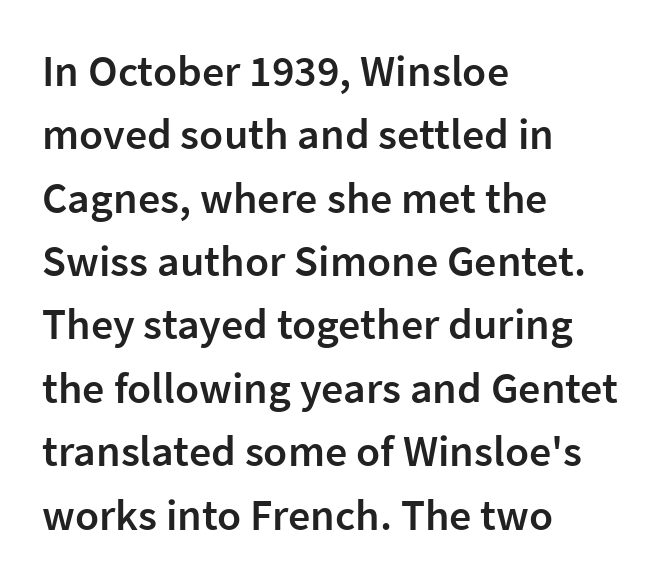
The image shows 44 px semibold sans-serif type, upright; set left-aligned, normal line spacing (1.44x), normal letter spacing, not underlined; low stroke contrast and a medium x-height.
